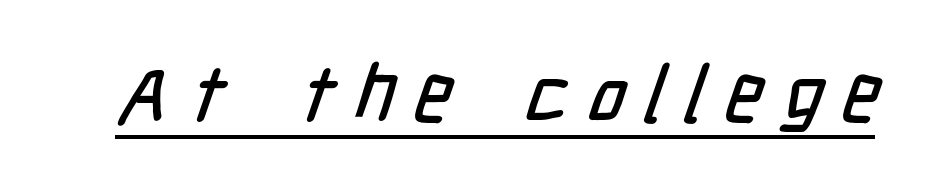
The image shows 80 px condensed sans-serif type; set unusually wide letter spacing (+0.24 em), underlined; low stroke contrast and a medium x-height.
